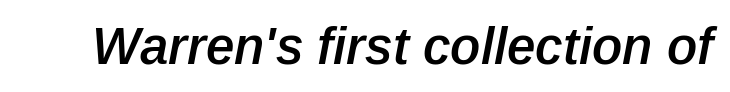
The image shows 51 px semibold type, italic (leaning right); set normal letter spacing, not underlined; low stroke contrast and a medium x-height.
